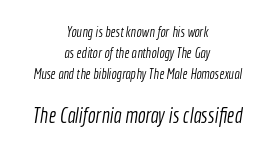
The image shows 21 px text type; set centered, normal line spacing (1.5x), normal letter spacing, not underlined; the second (bottom) block is 1.5x larger.
